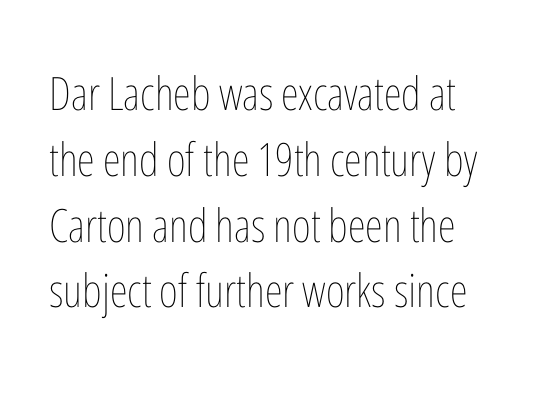
{"italic": "no", "bold": "no", "weight": "thin", "width": "condensed", "stroke_contrast": "low", "x_height": "medium", "monospaced": "no", "underline": "no", "line_spacing": "normal", "line_spacing_ratio": 1.43, "letter_spacing": "normal", "letter_spacing_em": 0.0, "glyph_px": 46}
